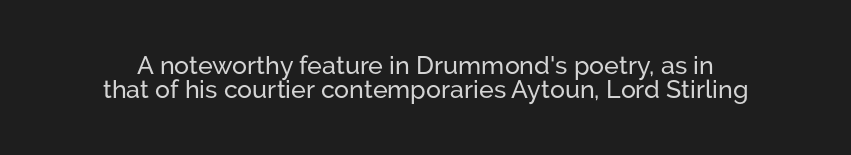
{"italic": "no", "underline": "no", "line_spacing": "tight", "line_spacing_ratio": 0.98, "letter_spacing": "normal", "letter_spacing_em": 0.0, "glyph_px": 25}
